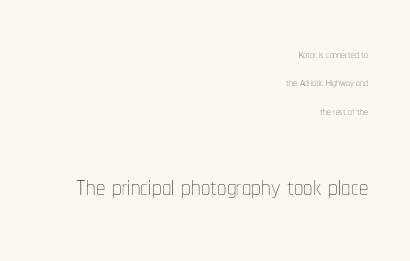
The image shows 37 px thin, condensed type, upright; set right-aligned, loose line spacing (1.9x), normal letter spacing, not underlined; the second (bottom) block is 2.47x larger; low stroke contrast and a medium x-height.
